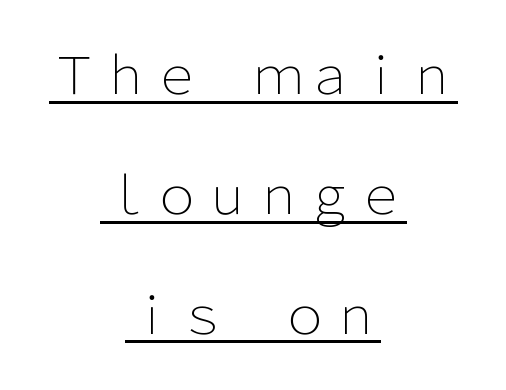
{"serif": "no", "italic": "no", "bold": "no", "weight": "light", "width": "normal", "stroke_contrast": "low", "x_height": "medium", "monospaced": "no", "underline": "yes", "align": "center", "line_spacing": "loose", "line_spacing_ratio": 2.35, "letter_spacing": "normal", "letter_spacing_em": 0.0, "glyph_px": 51}
